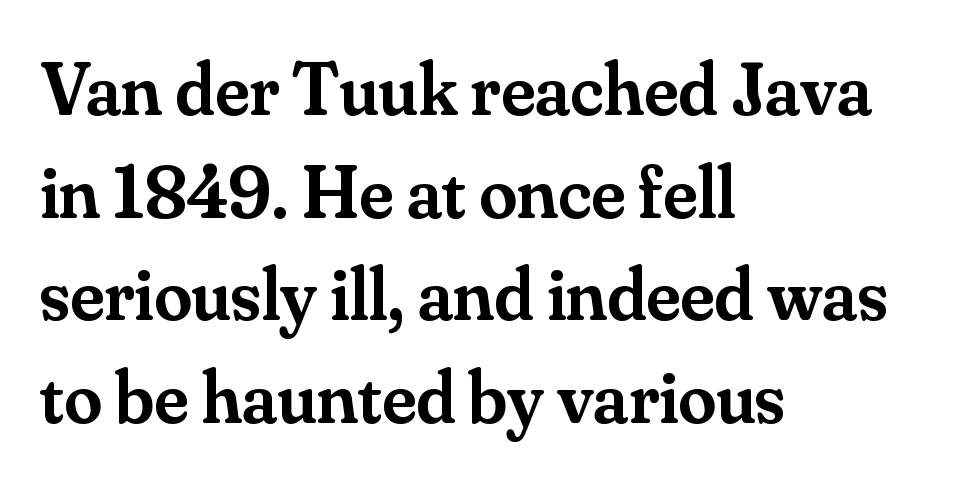
Regular leading. Typesetter's note: demi weight, one step under bold. When letters stand straight like this, we call the style roman or upright. The area under the type is left untouched. Is this a fixed-width face? No — the glyphs have proportional, varying widths. No extra tracking has been applied to these lines.
